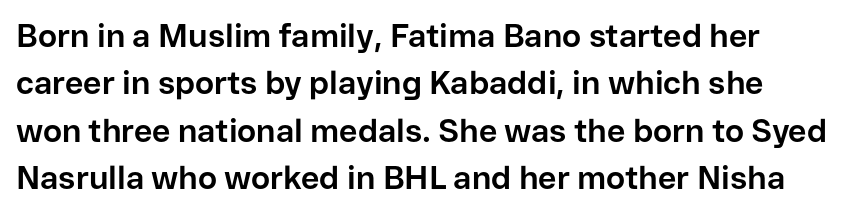
Q: Is the text bold? A: Yes.
Q: Is the text italic (slanted)? A: No, it is upright.
Q: Is the typeface a serif or a sans-serif typeface? A: Sans-serif.
Q: Is the text underlined? A: No.
Q: Is the spacing between letters normal or unusually wide? A: Normal.
Q: Is the spacing between lines tight, normal or loose? A: Normal.
Q: Width (condensed, normal, or wide)? A: Normal.
Q: Stroke contrast? A: Low.
Q: x-height? A: Medium.
Q: Monospaced? A: No.
